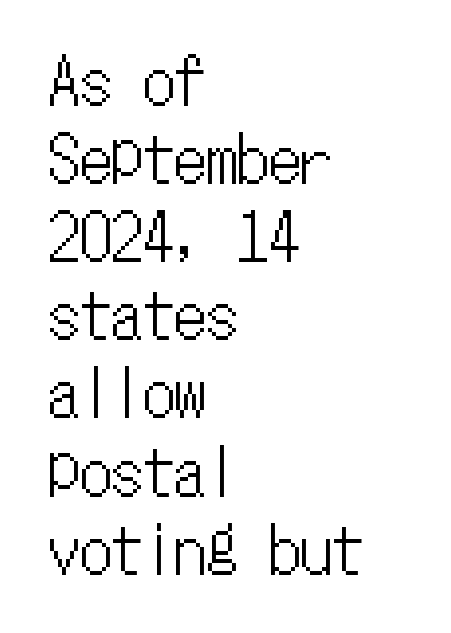
One-word summary of the alignment: left. Here the glyphs are tracked normally, forming tight word shapes. Ordinary non-slanted type is in use. The strip under each line holds only bare page. Note the uniform advance width — an 'i' takes as much space as an 'm'.
